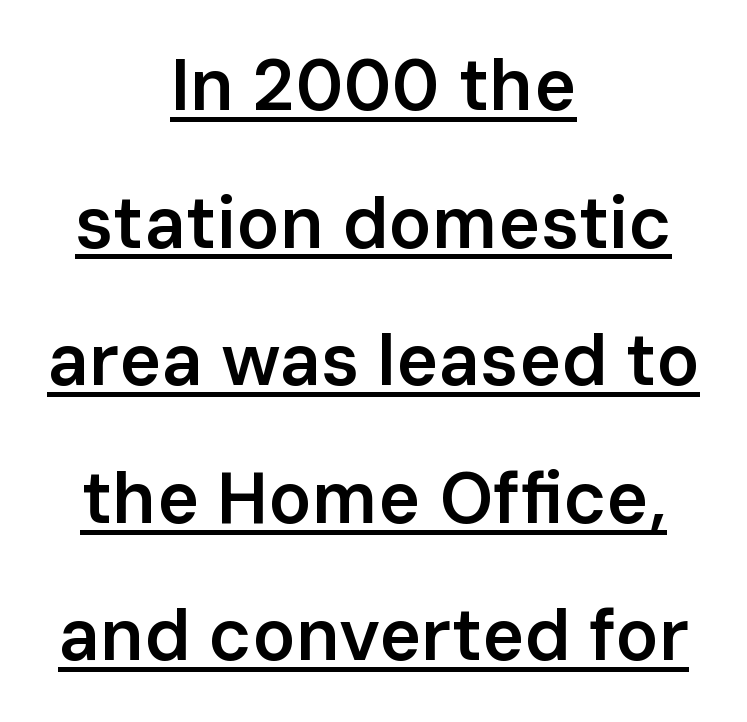
The image shows 72 px semibold sans-serif type, upright; set centered, loose line spacing (1.91x), normal letter spacing, underlined; low stroke contrast and a medium x-height.
